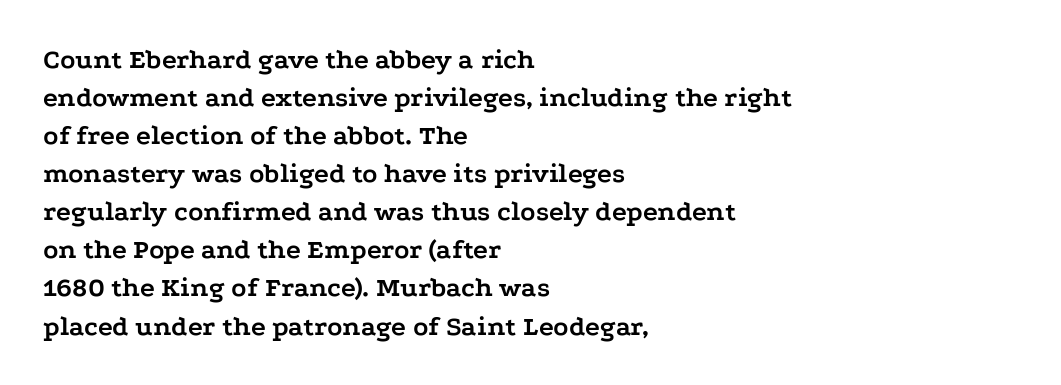
The image shows 28 px semibold, wide serif type, upright; set left-aligned, normal line spacing (1.36x), normal letter spacing, not underlined; low stroke contrast and a medium x-height.
